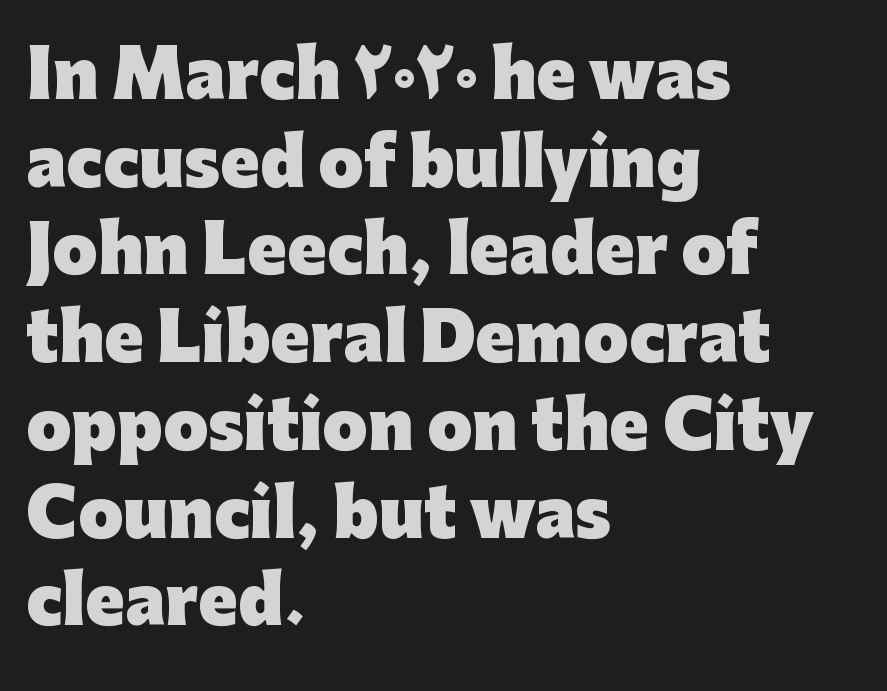
Caption: multi-line text, flush left, ragged right. The words here are not underlined. The line texture is even and compact thanks to regular tracking. Quick note: not italic, upright. Font category for this specimen: sans-serif. In terms of weight, the rendering is a true, heavy bold.
